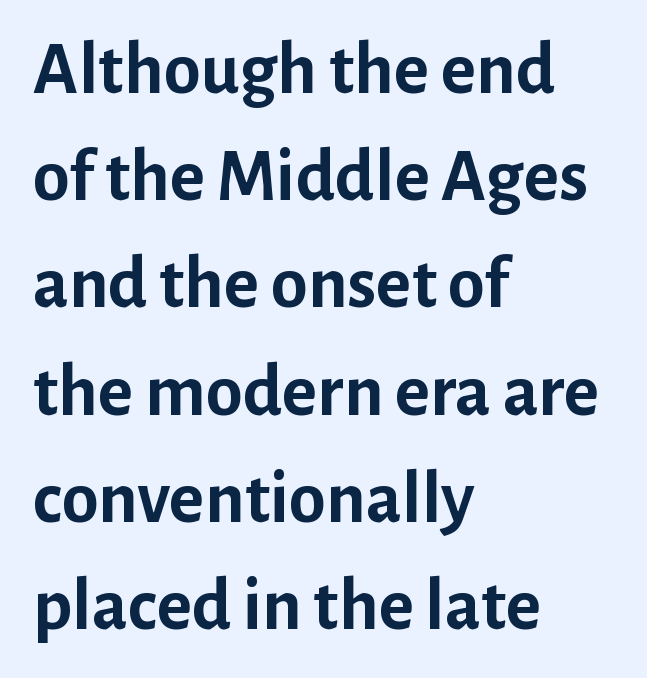
Here the designer chose a conventional face with non-uniform glyph widths. Leading matches the norm, producing a regular column. Nobody touched the tracking dial on this one. The type sits square on the baseline with zero lean. These lines carry a lot of weight — the face is fully bold.
